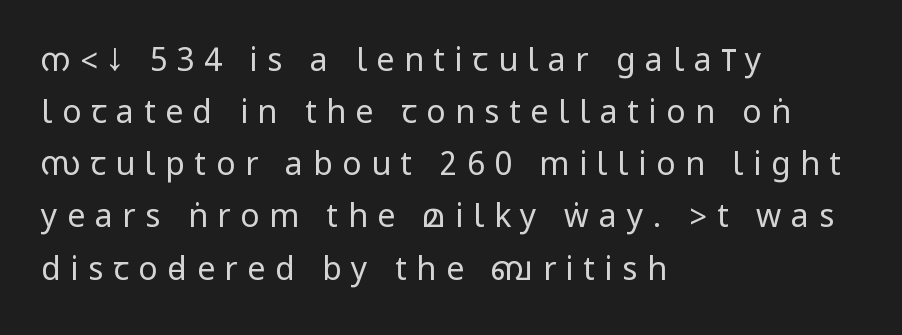
{"serif": "no", "italic": "no", "bold": "no", "weight": "regular", "width": "condensed", "stroke_contrast": "low", "underline": "no", "align": "left", "line_spacing": "normal", "line_spacing_ratio": 1.63, "letter_spacing": "wide", "letter_spacing_em": 0.3, "glyph_px": 32}
